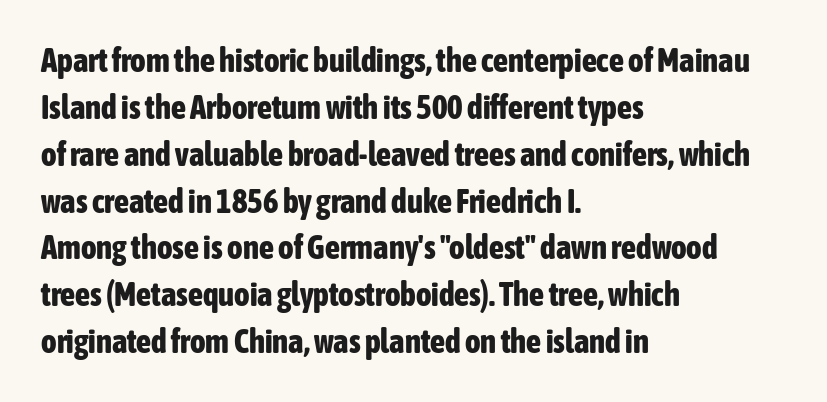
Q: Is the text bold? A: Yes.
Q: Is the text italic (slanted)? A: No, it is upright.
Q: Is the typeface a serif or a sans-serif typeface? A: Sans-serif.
Q: Is the text underlined? A: No.
Q: How is the paragraph aligned? A: Left-aligned.
Q: Is the spacing between letters normal or unusually wide? A: Normal.
Q: Is the spacing between lines tight, normal or loose? A: Normal.
Q: Width (condensed, normal, or wide)? A: Condensed.
Q: Stroke contrast? A: Low.
Q: x-height? A: Medium.
Q: Monospaced? A: No.
